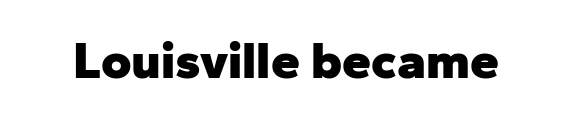
{"serif": "no", "italic": "no", "bold": "yes", "weight": "heavy", "width": "normal", "stroke_contrast": "low", "x_height": "medium", "monospaced": "no", "underline": "no", "letter_spacing": "normal", "letter_spacing_em": 0.0, "glyph_px": 52}
